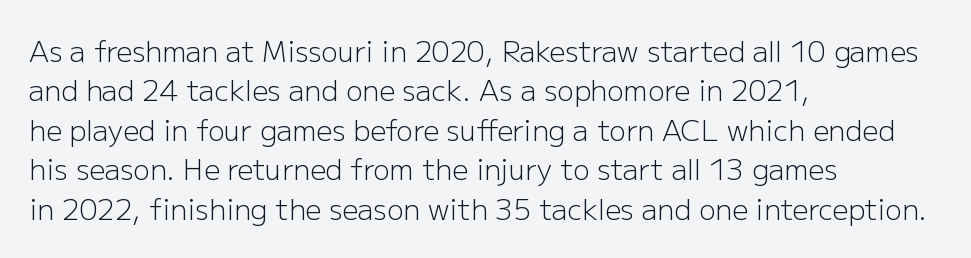
The image shows 28 px light sans-serif type, upright; set left-aligned, normal line spacing (1.41x), normal letter spacing, not underlined; low stroke contrast and a medium x-height.
